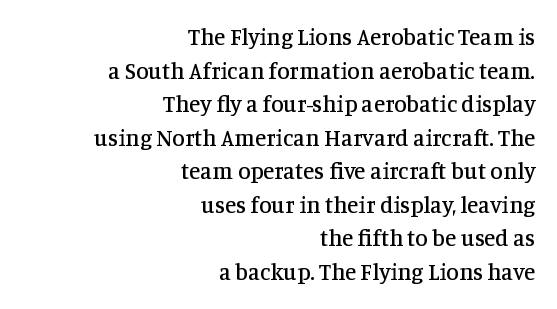
{"italic": "no", "underline": "no", "align": "right", "line_spacing": "normal", "line_spacing_ratio": 1.46, "letter_spacing": "normal", "letter_spacing_em": 0.0, "glyph_px": 23}
